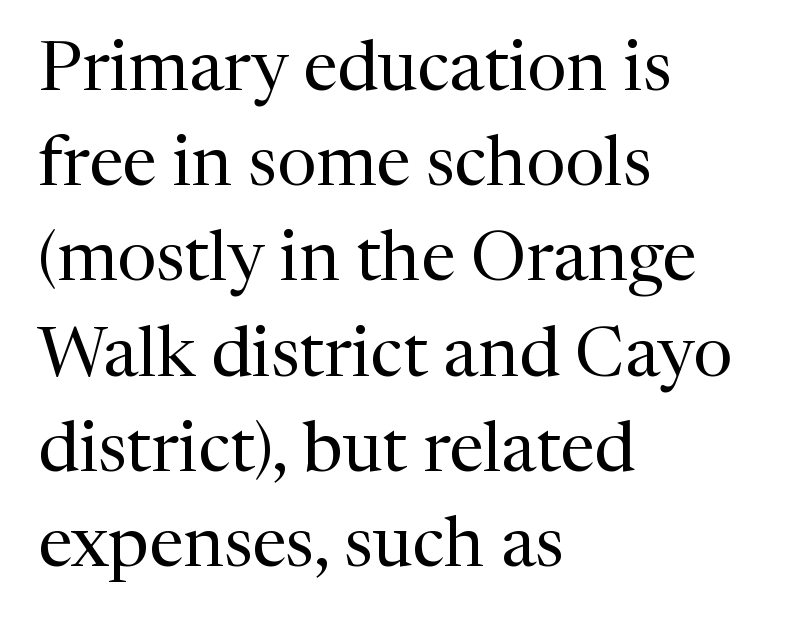
Nobody touched the tracking dial on this one. The leading is moderate, giving the passage an even texture. This is roman type, the default non-slanted kind. Font category for this specimen: serif. These glyphs show unthickened strokes, regular width or finer.
